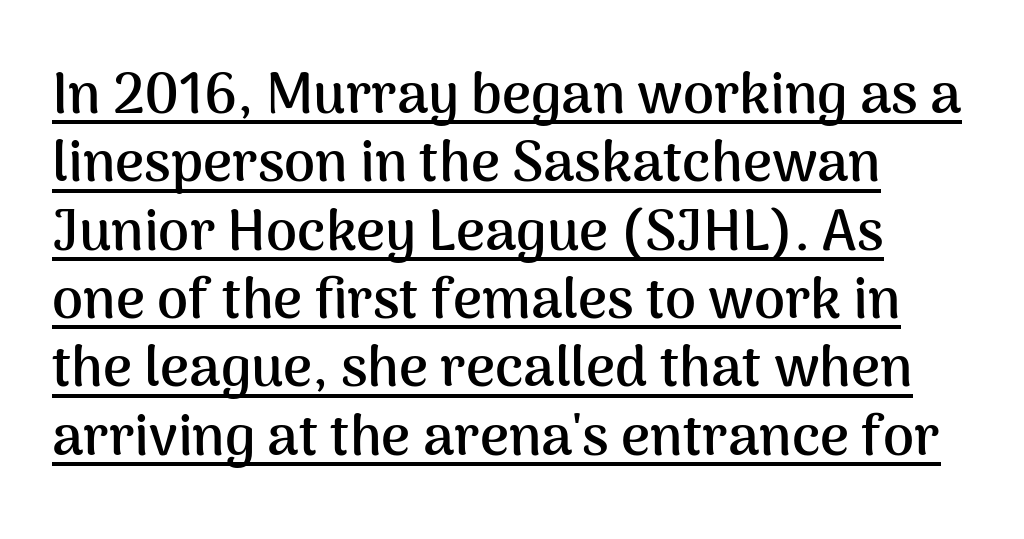
{"serif": "no", "italic": "no", "bold": "yes", "weight": "semibold", "width": "normal", "stroke_contrast": "medium", "x_height": "medium", "monospaced": "no", "underline": "yes", "line_spacing_ratio": 1.22, "letter_spacing": "normal", "letter_spacing_em": 0.0, "glyph_px": 56}
